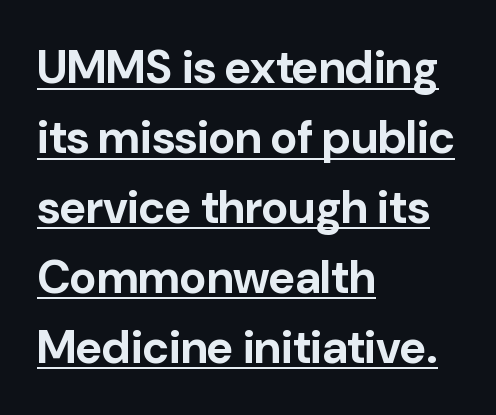
Q: Is the text bold? A: Yes.
Q: Is the text italic (slanted)? A: No, it is upright.
Q: Is the typeface a serif or a sans-serif typeface? A: Sans-serif.
Q: Is the text underlined? A: Yes.
Q: How is the paragraph aligned? A: Left-aligned.
Q: Is the spacing between letters normal or unusually wide? A: Normal.
Q: Is the spacing between lines tight, normal or loose? A: Normal.
Q: Width (condensed, normal, or wide)? A: Normal.
Q: Stroke contrast? A: Low.
Q: x-height? A: Medium.
Q: Monospaced? A: No.
